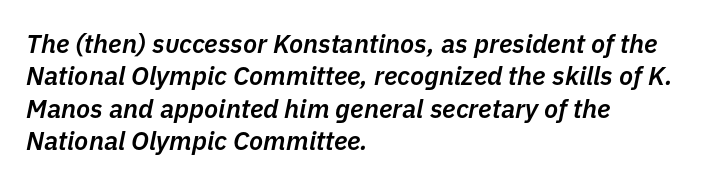
The image shows 26 px text type, italic (leaning right); set left-aligned, normal line spacing (1.25x), normal letter spacing, not underlined.
